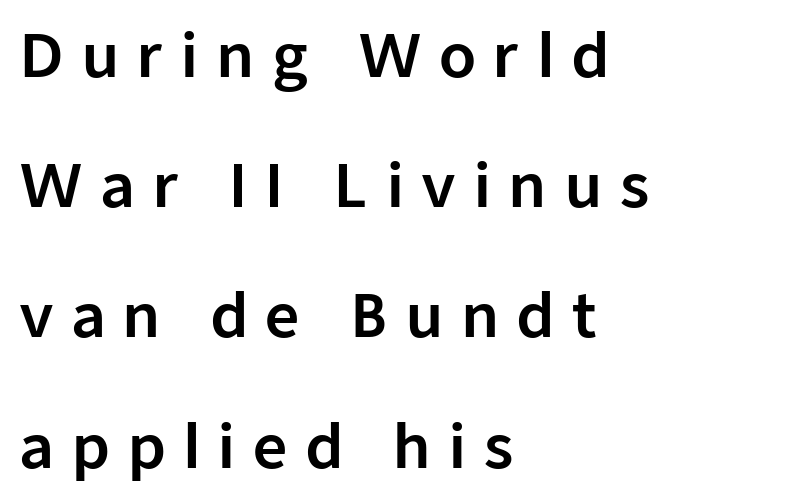
Horizontal alignment here is leftward, the default for most running prose. Horizontal bands of white between lines are thick stripes. The letters advance in unequal steps, a hallmark of proportional type. This rendering employs a face without finishing strokes, i.e., a sans-serif.
